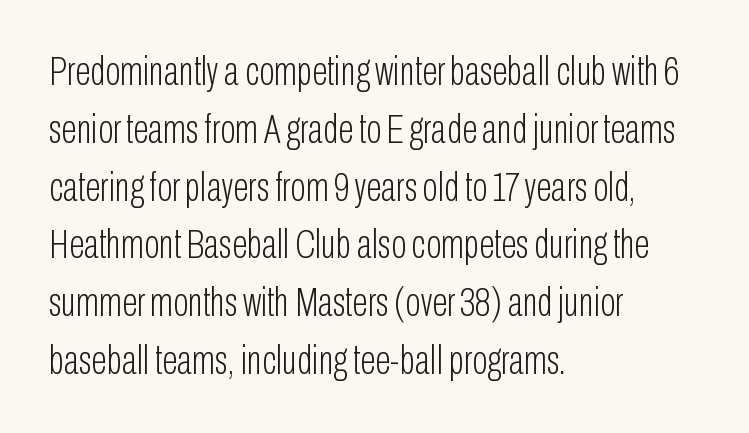
Q: Is the text bold? A: No.
Q: Is the text italic (slanted)? A: No, it is upright.
Q: Is the typeface a serif or a sans-serif typeface? A: Sans-serif.
Q: Is the text underlined? A: No.
Q: How is the paragraph aligned? A: Left-aligned.
Q: Is the spacing between letters normal or unusually wide? A: Normal.
Q: Is the spacing between lines tight, normal or loose? A: Normal.
Q: Width (condensed, normal, or wide)? A: Condensed.
Q: Stroke contrast? A: Low.
Q: x-height? A: Medium.
Q: Monospaced? A: No.
